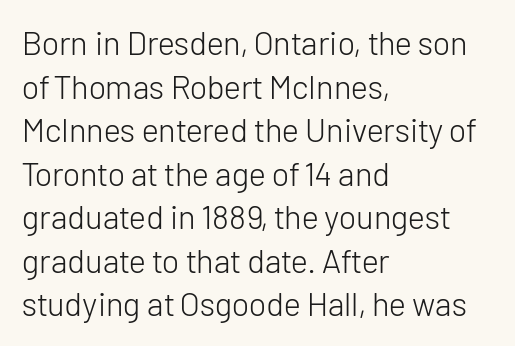
Q: Is the text bold? A: No.
Q: Is the text italic (slanted)? A: No, it is upright.
Q: Is the typeface a serif or a sans-serif typeface? A: Sans-serif.
Q: Is the text underlined? A: No.
Q: How is the paragraph aligned? A: Left-aligned.
Q: Is the spacing between letters normal or unusually wide? A: Normal.
Q: Is the spacing between lines tight, normal or loose? A: Normal.
Q: Width (condensed, normal, or wide)? A: Normal.
Q: Stroke contrast? A: Low.
Q: x-height? A: Medium.
Q: Monospaced? A: No.
